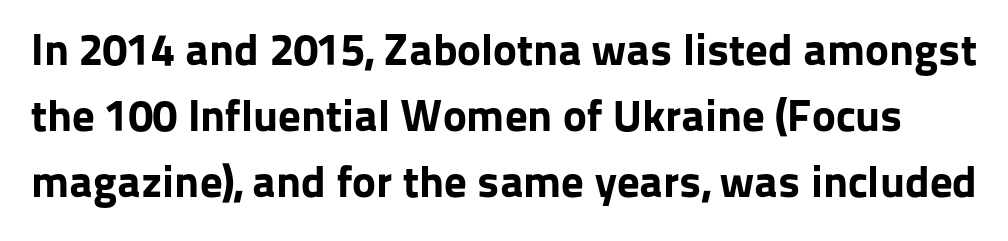
Look at the stroke-to-counter ratio: heavy, a bold. Typographically, this falls in the sans-serif category. The space directly below the letters is spotless. The leading is moderate, giving the passage an even texture. Here the glyphs are tracked normally, forming tight word shapes.
